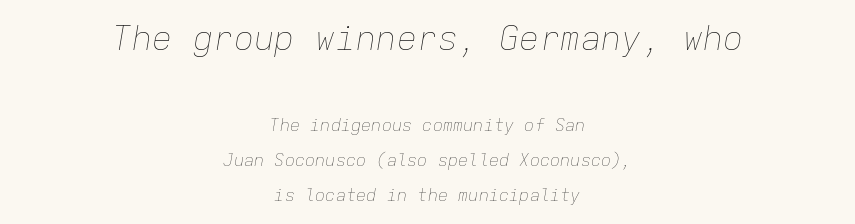
Q: Is the text bold? A: No.
Q: Is the text italic (slanted)? A: Yes, it leans right by about 9 degrees.
Q: Is the text underlined? A: No.
Q: How is the paragraph aligned? A: Centered.
Q: Is the spacing between letters normal or unusually wide? A: Normal.
Q: Is the spacing between lines tight, normal or loose? A: Loose.
Q: Which block of text is set in a larger size, the first (top) or the second (bottom)? A: The first (top) one.
Q: Width (condensed, normal, or wide)? A: Normal.
Q: Stroke contrast? A: Low.
Q: x-height? A: Medium.
Q: Monospaced? A: Yes.
